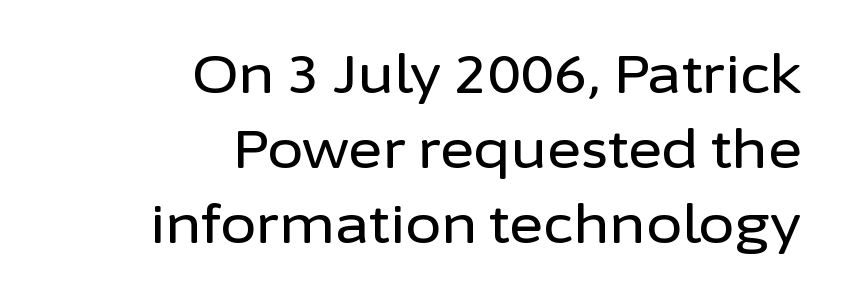
Q: Is the text italic (slanted)? A: No, it is upright.
Q: Is the typeface a serif or a sans-serif typeface? A: Sans-serif.
Q: Is the text underlined? A: No.
Q: How is the paragraph aligned? A: Right-aligned.
Q: Is the spacing between letters normal or unusually wide? A: Normal.
Q: Is the spacing between lines tight, normal or loose? A: Normal.
Q: Width (condensed, normal, or wide)? A: Normal.
Q: Stroke contrast? A: Low.
Q: x-height? A: Medium.
Q: Monospaced? A: No.
